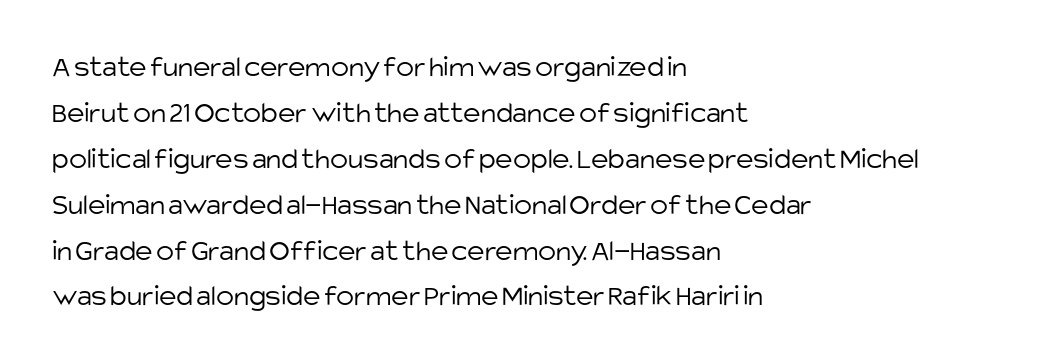
The compositor pushed each line to the left boundary. Each letter keeps its own natural width here, so spacing adapts to shape. The designer left line spacing at the default. Descenders are the only things crossing below the line. The passage shown is typeset with a sans-serif family. If you drew a line through each stem, it would be perfectly vertical.
